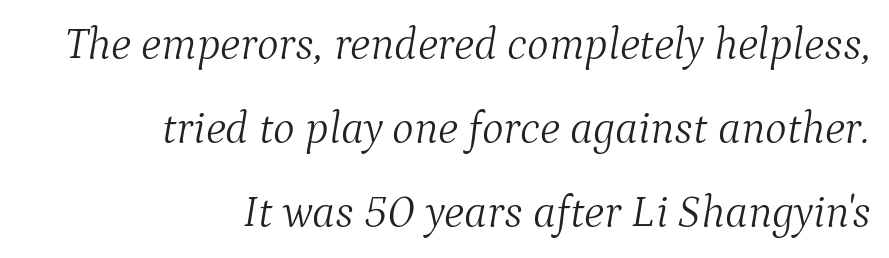
{"serif": "yes", "italic": "yes", "lean": "right", "slant_degrees": 9, "bold": "no", "weight": "light", "width": "normal", "stroke_contrast": "medium", "x_height": "medium", "monospaced": "no", "underline": "no", "align": "right", "line_spacing_ratio": 1.83, "letter_spacing": "normal", "letter_spacing_em": 0.0, "glyph_px": 46}
